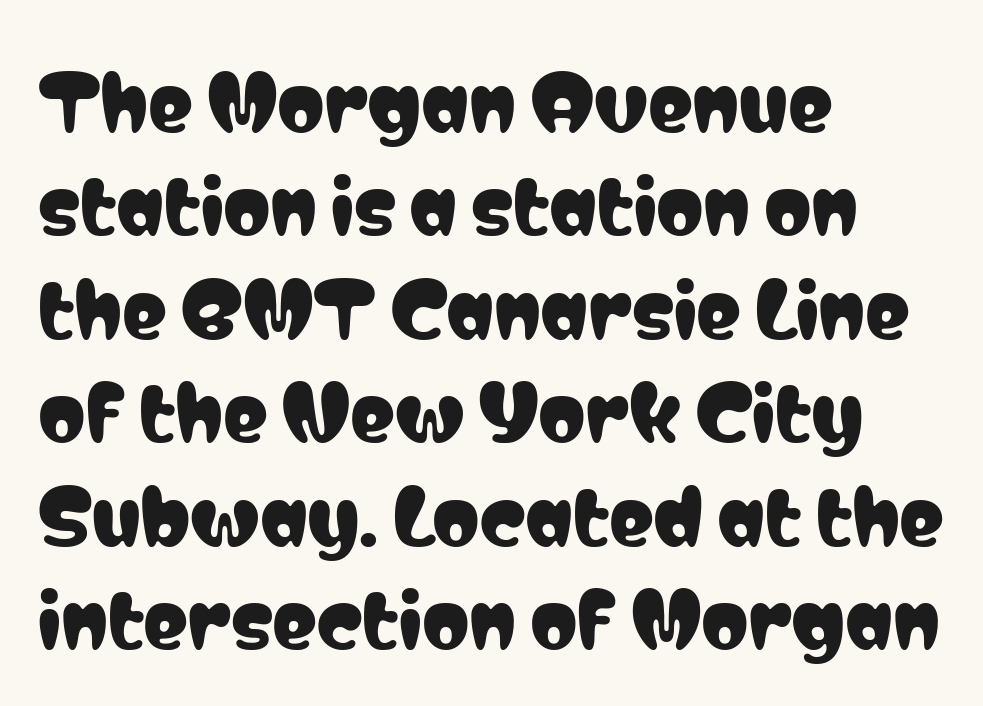
Q: Is the text italic (slanted)? A: No, it is upright.
Q: Is the typeface a serif or a sans-serif typeface? A: Sans-serif.
Q: Is the text underlined? A: No.
Q: How is the paragraph aligned? A: Left-aligned.
Q: Is the spacing between letters normal or unusually wide? A: Normal.
Q: Is the spacing between lines tight, normal or loose? A: Normal.
Q: Width (condensed, normal, or wide)? A: Condensed.
Q: Stroke contrast? A: Low.
Q: x-height? A: Medium.
Q: Monospaced? A: No.
